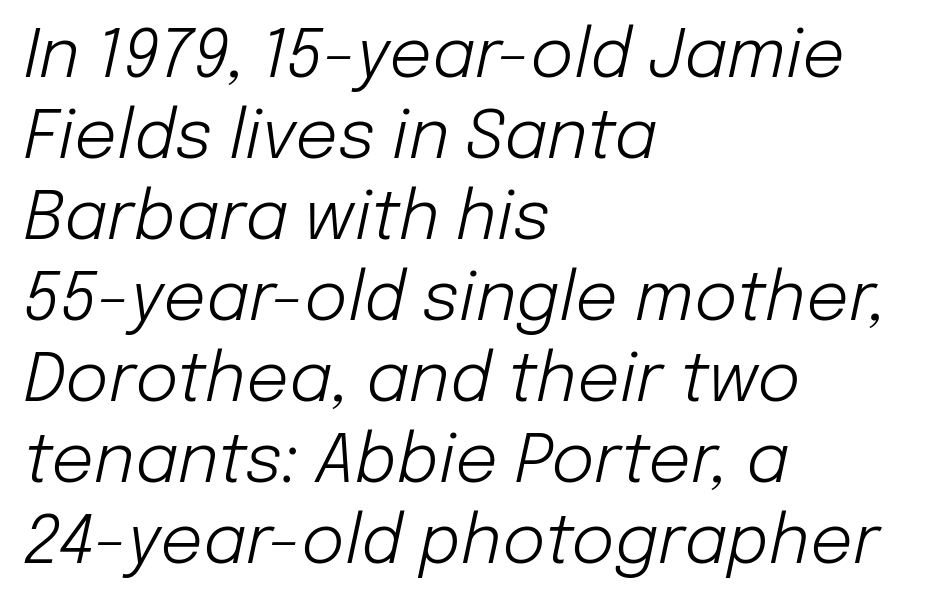
{"italic": "yes", "lean": "right", "slant_degrees": 12, "bold": "no", "weight": "light", "width": "normal", "stroke_contrast": "low", "x_height": "medium", "monospaced": "no", "underline": "no", "align": "left", "line_spacing_ratio": 1.21, "letter_spacing": "normal", "letter_spacing_em": 0.0, "glyph_px": 67}
